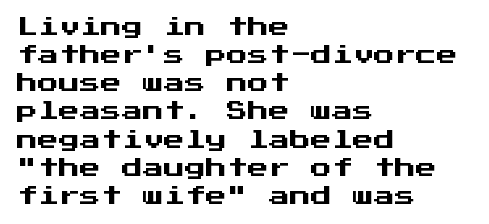
Teacher's note: observe the even left margin — that is flush-left alignment. No italicization has been applied; the sample stays upright. Clear beneath every line of the passage. Honestly, the letter spacing is just normal — you wouldn't notice it. A typesetter would call this leading conventional body-copy spacing.
